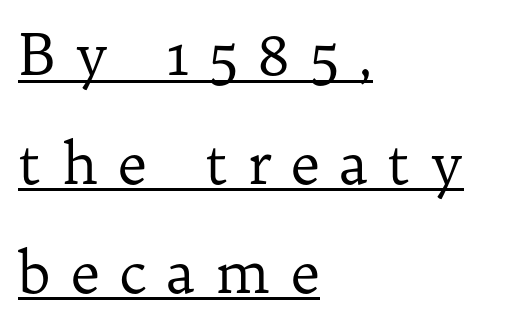
{"serif": "yes", "italic": "no", "bold": "no", "weight": "regular", "width": "normal", "stroke_contrast": "low", "x_height": "medium", "monospaced": "no", "underline": "yes", "align": "left", "line_spacing": "loose", "line_spacing_ratio": 1.91, "letter_spacing": "wide", "letter_spacing_em": 0.34, "glyph_px": 57}
